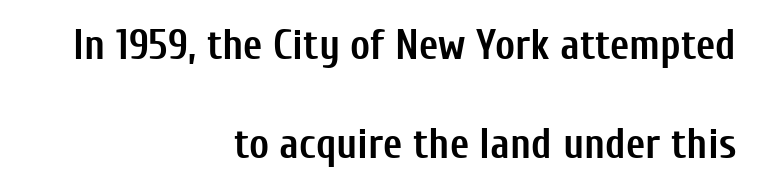
Q: Is the text bold? A: Yes.
Q: Is the text italic (slanted)? A: No, it is upright.
Q: Is the typeface a serif or a sans-serif typeface? A: Sans-serif.
Q: Is the text underlined? A: No.
Q: How is the paragraph aligned? A: Right-aligned.
Q: Is the spacing between letters normal or unusually wide? A: Normal.
Q: Is the spacing between lines tight, normal or loose? A: Loose.
Q: Width (condensed, normal, or wide)? A: Condensed.
Q: Stroke contrast? A: Low.
Q: x-height? A: Medium.
Q: Monospaced? A: No.
